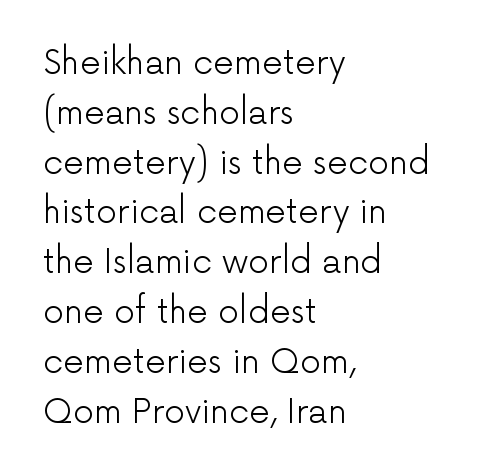
Q: Is the text bold? A: No.
Q: Is the text italic (slanted)? A: No, it is upright.
Q: Is the typeface a serif or a sans-serif typeface? A: Sans-serif.
Q: Is the text underlined? A: No.
Q: How is the paragraph aligned? A: Left-aligned.
Q: Is the spacing between letters normal or unusually wide? A: Normal.
Q: Is the spacing between lines tight, normal or loose? A: Normal.
Q: Width (condensed, normal, or wide)? A: Normal.
Q: Stroke contrast? A: Low.
Q: x-height? A: Medium.
Q: Monospaced? A: No.
